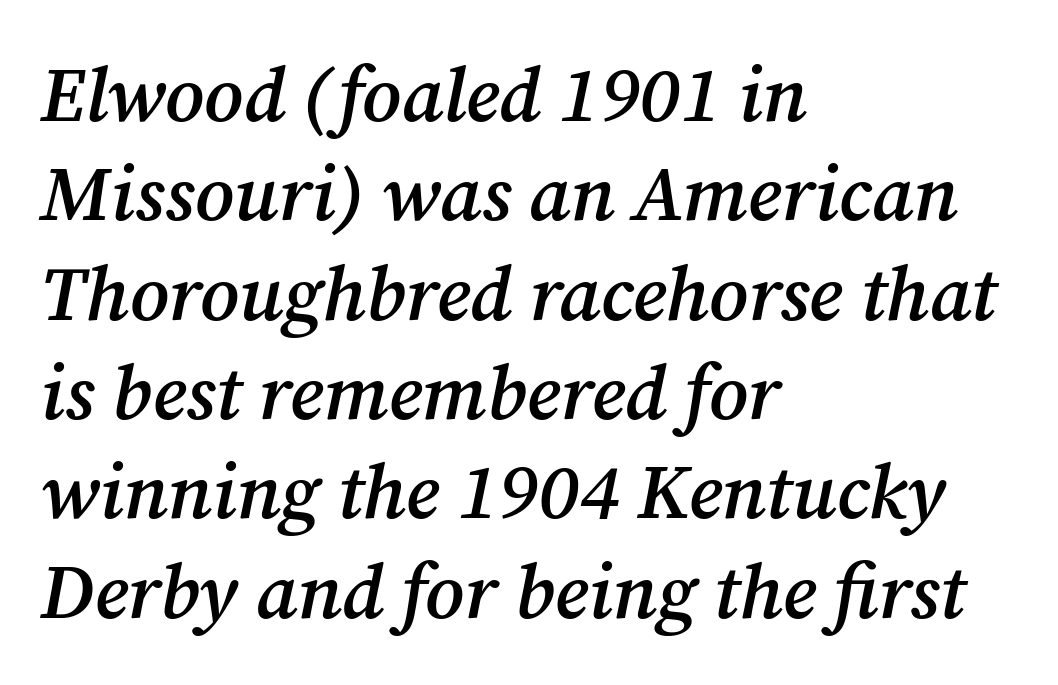
Q: Is the text bold? A: Semi-bold.
Q: Is the text italic (slanted)? A: Yes, it leans right by about 12 degrees.
Q: Is the typeface a serif or a sans-serif typeface? A: Serif.
Q: Is the text underlined? A: No.
Q: How is the paragraph aligned? A: Left-aligned.
Q: Is the spacing between letters normal or unusually wide? A: Normal.
Q: Is the spacing between lines tight, normal or loose? A: Normal.
Q: Width (condensed, normal, or wide)? A: Normal.
Q: Stroke contrast? A: Medium.
Q: x-height? A: Medium.
Q: Monospaced? A: No.
